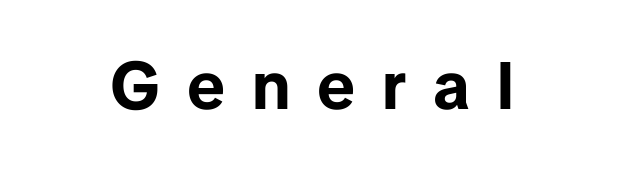
The image shows 66 px bold sans-serif type, upright; set unusually wide letter spacing (+0.41 em), not underlined; low stroke contrast and a medium x-height.
